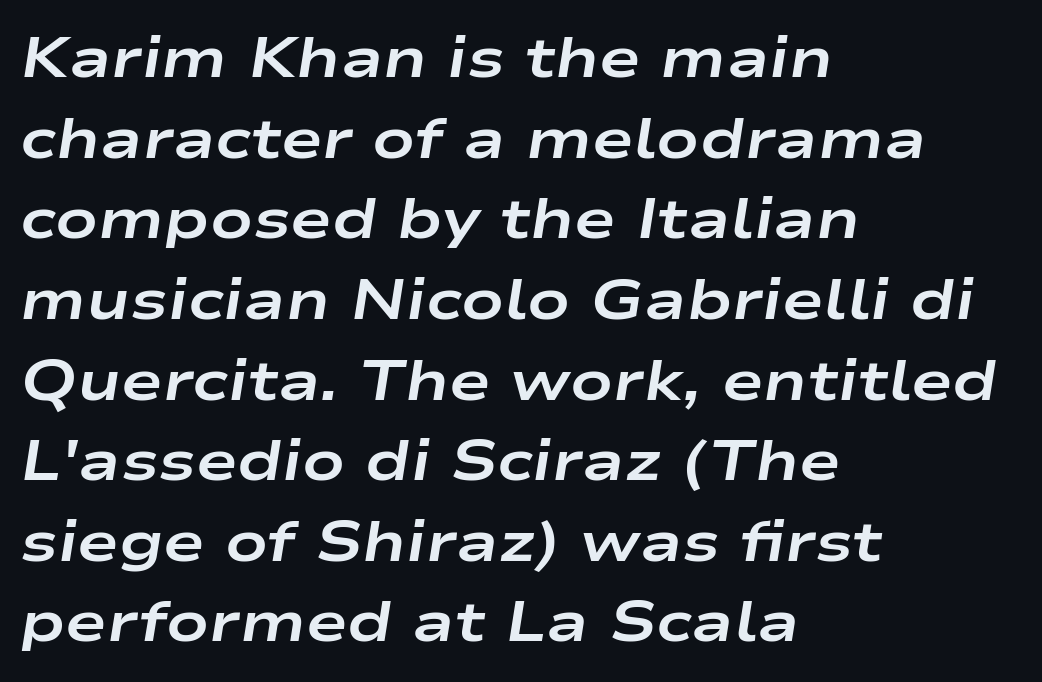
{"italic": "yes", "lean": "right", "slant_degrees": 9, "bold": "yes", "weight": "bold", "width": "wide", "stroke_contrast": "low", "x_height": "medium", "monospaced": "no", "underline": "no", "align": "left", "line_spacing": "normal", "line_spacing_ratio": 1.44, "letter_spacing": "normal", "letter_spacing_em": 0.0, "glyph_px": 56}
